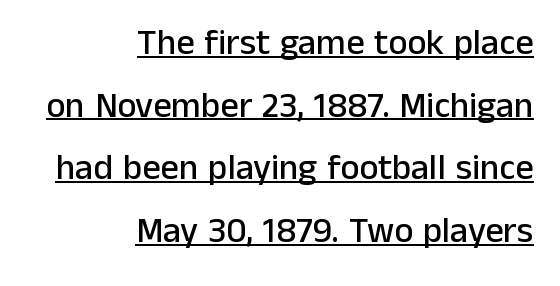
What stands out about the letter spacing? Nothing — it is the standard amount. The passage shown is typed in a proportional face where columns would drift. The letters stand straight up with perfectly vertical stems. These characters rest on top of a visible drawn line.
